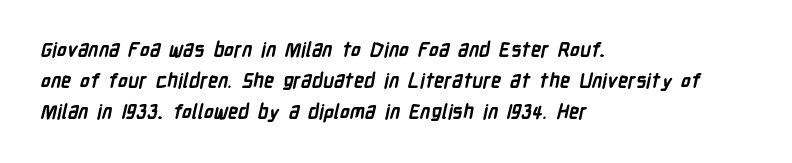
Left-aligned paragraph, ragged on the right. Is there much room between lines? A standard amount, neither cramped nor airy. Compared with typical body copy, the letter spacing here is the same. The sample has been set heavy, in full bold. Honestly, there is no underline to notice here at all.
